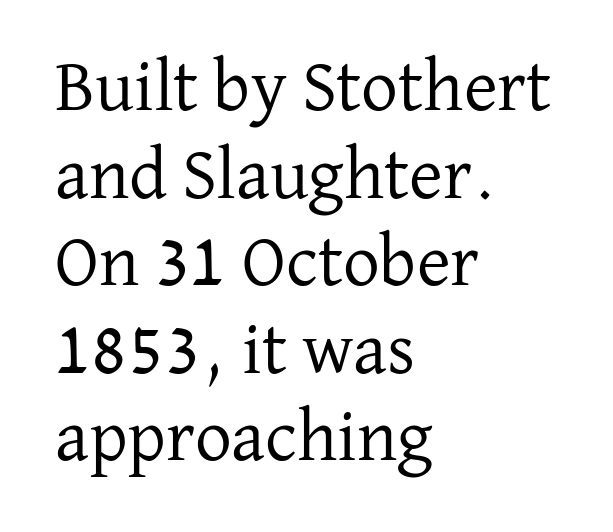
The font family rendered here belongs to the serif group. Letter spacing: default. The letterforms sit at book weight or below. Rule under the text: the space is simply empty. A typesetter would mark this as roman, not italic.
